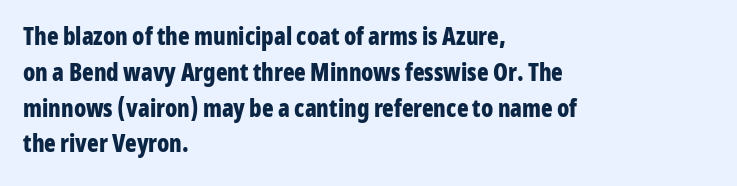
The image shows 24 px bold type, upright; set left-aligned, normal line spacing (1.49x), normal letter spacing, not underlined.
